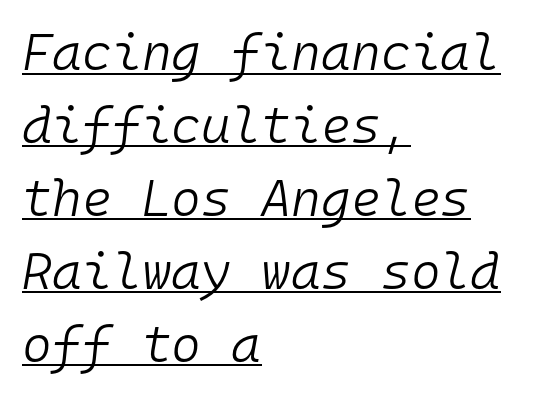
The image shows 51 px light type, italic (leaning right), monospaced; set left-aligned, normal line spacing (1.43x), normal letter spacing, underlined; low stroke contrast and a medium x-height.
